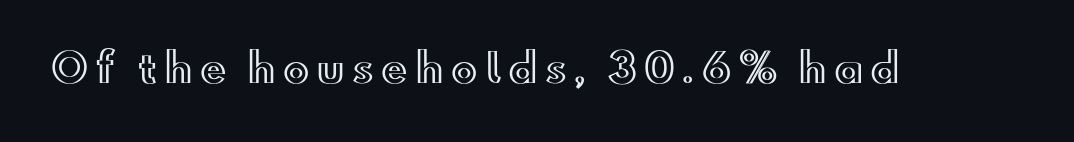
{"italic": "no", "width": "wide", "x_height": "small", "monospaced": "no", "underline": "no", "letter_spacing": "wide", "letter_spacing_em": 0.2, "glyph_px": 39}
